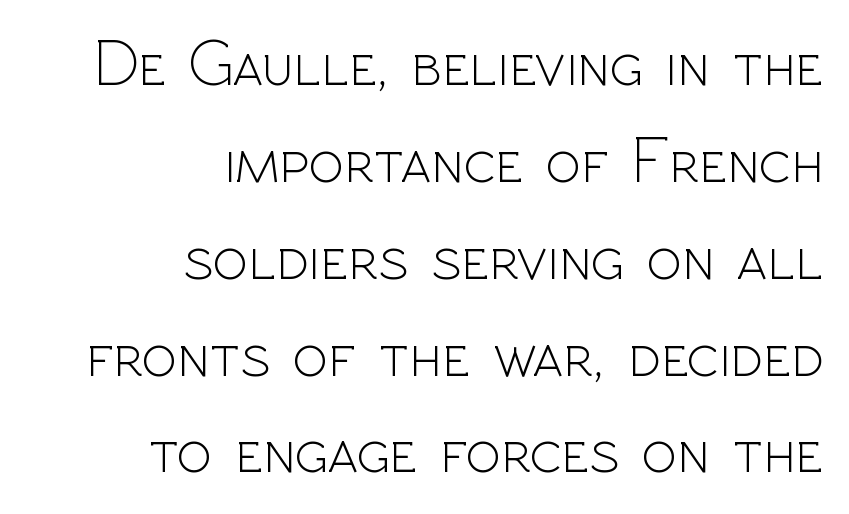
Nothing sits at the stroke ends, so this counts as sans-serif. These lines stack with their right ends in a neat column. The rendering uses natural spacing where letterforms have individual widths. These glyphs show unthickened strokes, regular width or finer. Style check: upright.
